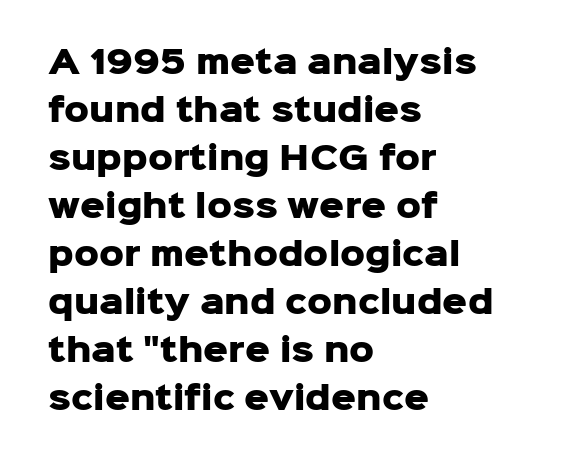
Does the lettering tilt? It doesn't — this is upright. A full-strength bold gives these letters their thick strokes. Any mark beneath the type? The region is blank. Does the type have serifs? No, each stem ends abruptly. Each line starts at the same left margin while the right side varies. No extra tracking has been applied to these lines.
